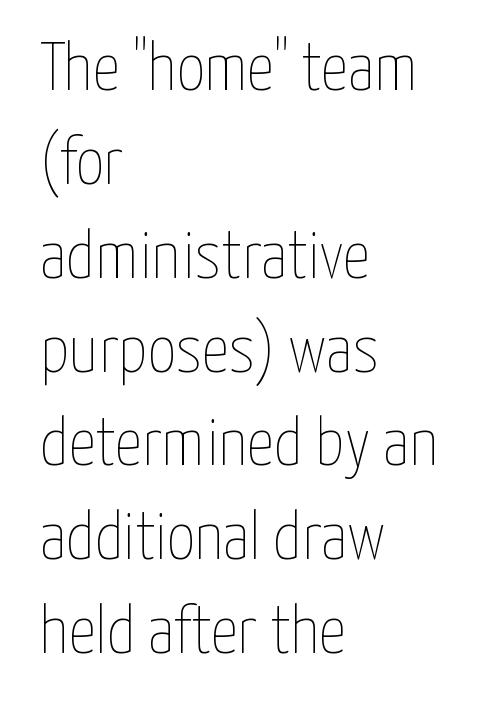
{"italic": "no", "bold": "no", "weight": "thin", "width": "condensed", "stroke_contrast": "low", "x_height": "medium", "monospaced": "no", "underline": "no", "align": "left", "line_spacing": "normal", "line_spacing_ratio": 1.38, "letter_spacing": "normal", "letter_spacing_em": 0.0, "glyph_px": 68}
